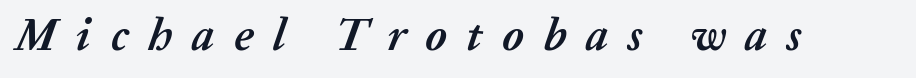
{"italic": "yes", "lean": "right", "slant_degrees": 20, "bold": "yes", "weight": "semibold", "width": "normal", "stroke_contrast": "medium", "x_height": "medium", "monospaced": "no", "underline": "no", "letter_spacing": "wide", "letter_spacing_em": 0.44, "glyph_px": 45}
